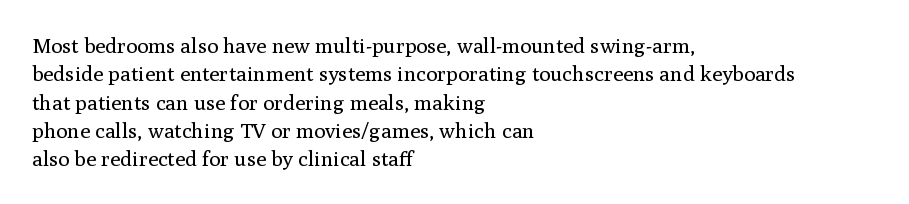
{"italic": "no", "bold": "no", "underline": "no", "align": "left", "line_spacing": "normal", "line_spacing_ratio": 1.35, "letter_spacing": "normal", "letter_spacing_em": 0.0, "glyph_px": 21}
